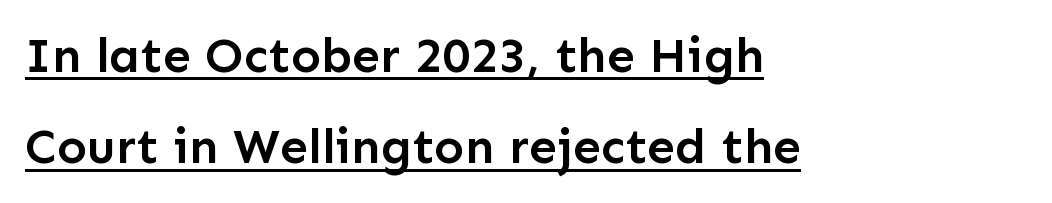
The passage shown is underscored from start to finish. Do the characters align in a grid? No, the font is proportional. Nope, not italic — everything's standing straight. The gaps between neighbouring characters are ordinary and unremarkable.
